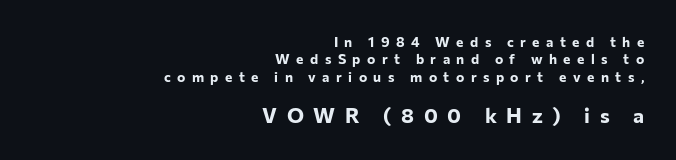
If you drew a ruler down the right edge, every line would touch it. Here the glyphs are tracked loosely, breaking word shapes into spaced letters. The lower block of text is set noticeably larger than the block above it. Posture: straight, roman, zero tilt. The specimen omits any rule beneath the text block's lines.
